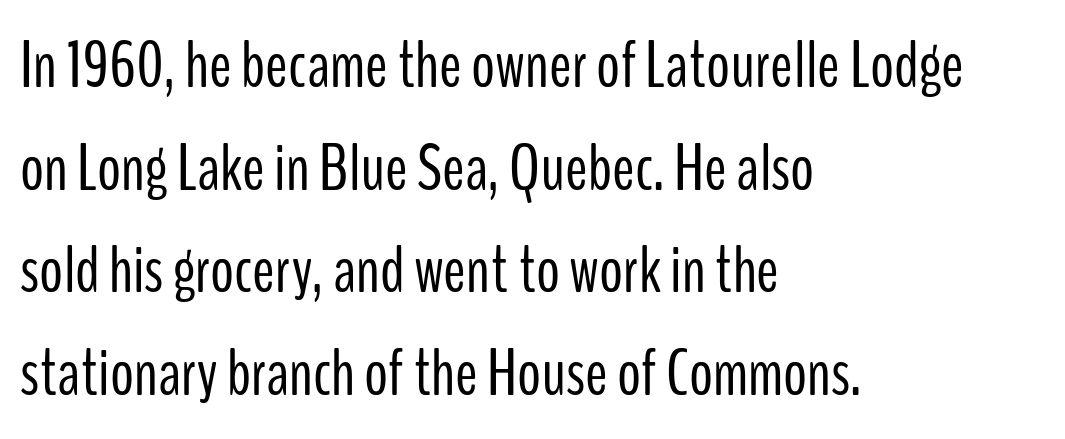
{"serif": "no", "italic": "no", "bold": "no", "weight": "light", "width": "condensed", "stroke_contrast": "low", "x_height": "medium", "monospaced": "no", "underline": "no", "align": "left", "line_spacing": "normal", "line_spacing_ratio": 1.53, "letter_spacing": "normal", "letter_spacing_em": 0.0, "glyph_px": 67}
